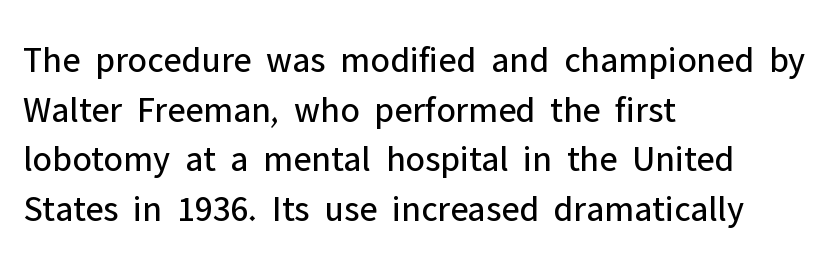
Q: Is the text bold? A: No.
Q: Is the text italic (slanted)? A: No, it is upright.
Q: Is the typeface a serif or a sans-serif typeface? A: Sans-serif.
Q: Is the text underlined? A: No.
Q: How is the paragraph aligned? A: Left-aligned.
Q: Is the spacing between letters normal or unusually wide? A: Normal.
Q: Is the spacing between lines tight, normal or loose? A: Normal.
Q: Width (condensed, normal, or wide)? A: Normal.
Q: Stroke contrast? A: Low.
Q: x-height? A: Medium.
Q: Monospaced? A: No.
